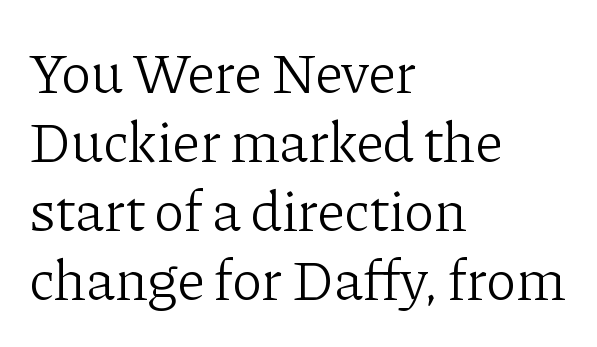
{"serif": "yes", "italic": "no", "bold": "no", "weight": "light", "width": "normal", "stroke_contrast": "low", "x_height": "medium", "monospaced": "no", "underline": "no", "align": "left", "line_spacing_ratio": 1.21, "letter_spacing": "normal", "letter_spacing_em": 0.0, "glyph_px": 57}
